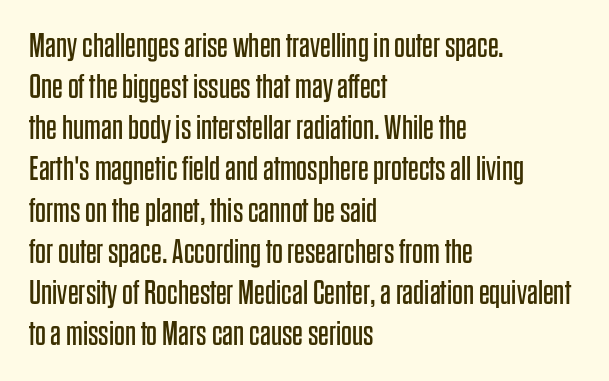
In terms of letterspacing, this is plain default setting. Clear beneath every line of the passage. This sample is left-justified, so line endings fall wherever the words run out. Varying glyph widths throughout — classic text-font behaviour. Bold? No — there's no thickening of the strokes.
